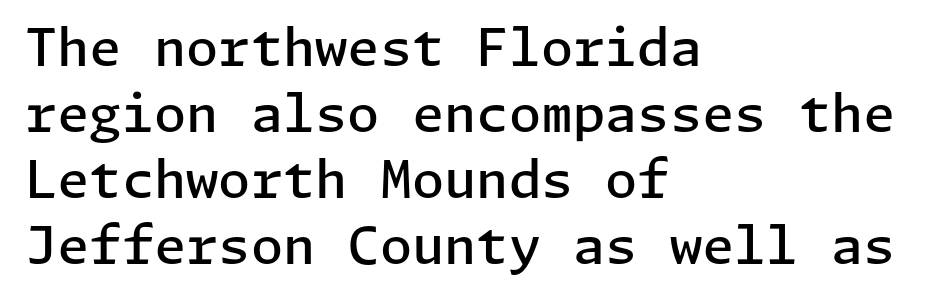
The image shows 52 px semibold sans-serif type, upright; set left-aligned, normal line spacing (1.27x), normal letter spacing, not underlined; low stroke contrast and a medium x-height.
